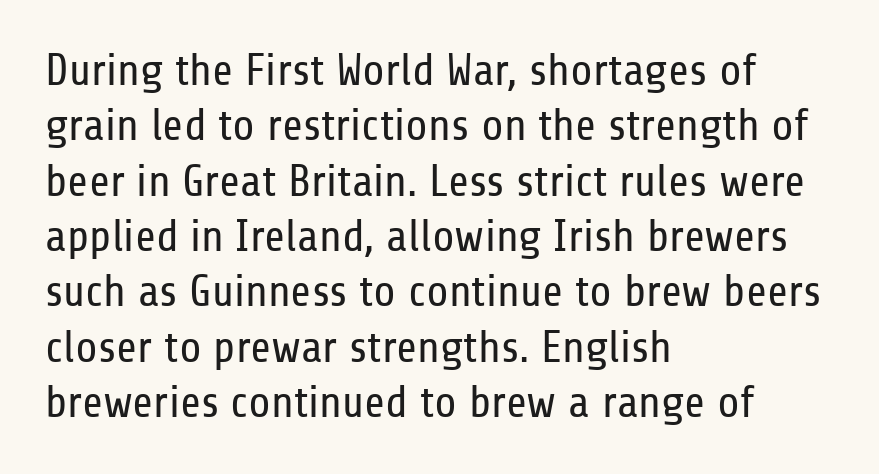
{"serif": "no", "italic": "no", "bold": "no", "weight": "regular", "width": "condensed", "stroke_contrast": "low", "x_height": "medium", "monospaced": "no", "underline": "no", "align": "left", "line_spacing_ratio": 1.23, "letter_spacing": "normal", "letter_spacing_em": 0.0, "glyph_px": 45}
